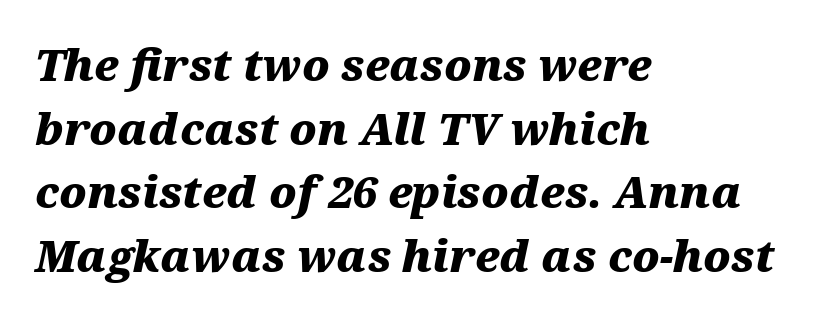
{"italic": "yes", "lean": "right", "slant_degrees": 12, "bold": "yes", "weight": "heavy", "width": "wide", "stroke_contrast": "medium", "x_height": "medium", "monospaced": "no", "underline": "no", "align": "left", "line_spacing": "normal", "line_spacing_ratio": 1.48, "letter_spacing": "normal", "letter_spacing_em": 0.0, "glyph_px": 43}
